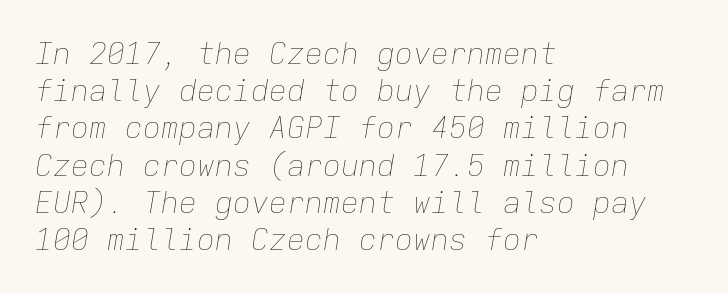
Q: Is the text bold? A: No.
Q: Is the text italic (slanted)? A: Yes, it leans right by about 9 degrees.
Q: Is the text underlined? A: No.
Q: How is the paragraph aligned? A: Left-aligned.
Q: Is the spacing between letters normal or unusually wide? A: Normal.
Q: Width (condensed, normal, or wide)? A: Normal.
Q: Stroke contrast? A: Low.
Q: x-height? A: Medium.
Q: Monospaced? A: Yes.
